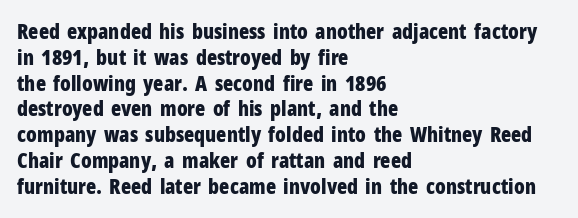
The image shows 21 px bold type, upright; set left-aligned, line spacing 1.23x, normal letter spacing, not underlined.
